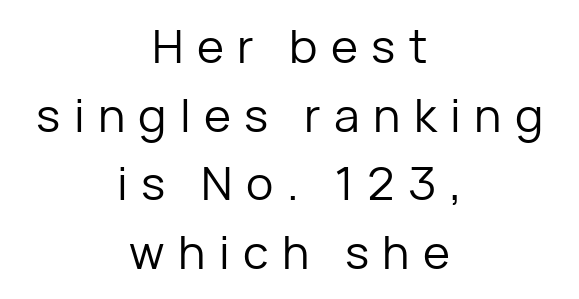
Q: Is the text bold? A: No.
Q: Is the text italic (slanted)? A: No, it is upright.
Q: Is the typeface a serif or a sans-serif typeface? A: Sans-serif.
Q: Is the text underlined? A: No.
Q: How is the paragraph aligned? A: Centered.
Q: Is the spacing between letters normal or unusually wide? A: Unusually wide.
Q: Is the spacing between lines tight, normal or loose? A: Normal.
Q: Width (condensed, normal, or wide)? A: Normal.
Q: Stroke contrast? A: Low.
Q: x-height? A: Medium.
Q: Monospaced? A: No.
